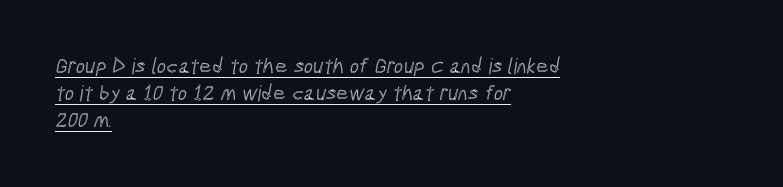
The image shows 22 px text type; set left-aligned, line spacing 1.22x, normal letter spacing, underlined.
